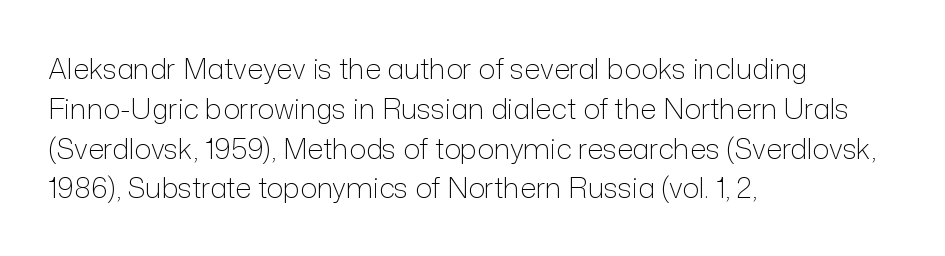
{"serif": "no", "italic": "no", "bold": "no", "weight": "light", "width": "normal", "stroke_contrast": "low", "x_height": "medium", "monospaced": "no", "underline": "no", "align": "left", "line_spacing": "normal", "line_spacing_ratio": 1.42, "letter_spacing": "normal", "letter_spacing_em": 0.0, "glyph_px": 28}
